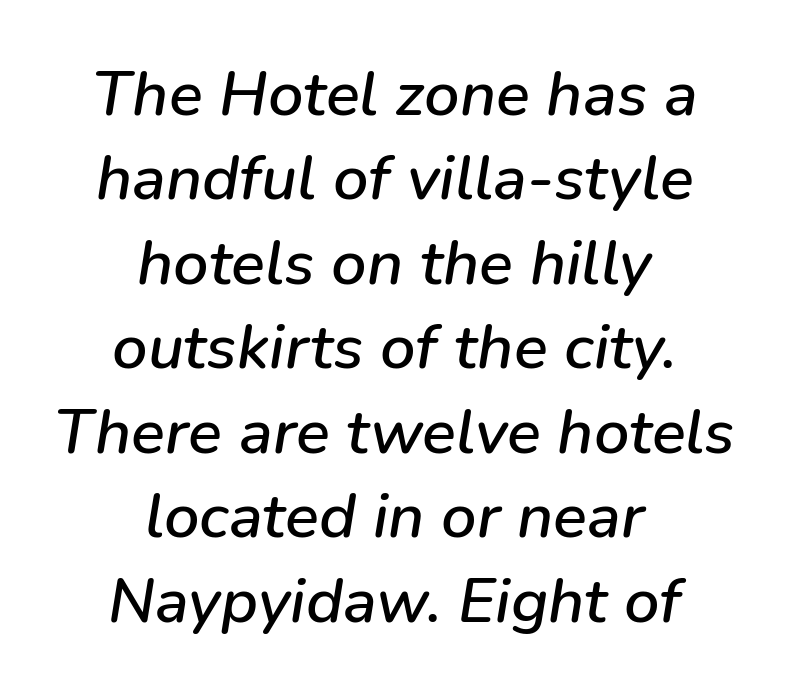
{"italic": "yes", "lean": "right", "slant_degrees": 9, "width": "normal", "stroke_contrast": "low", "x_height": "medium", "monospaced": "no", "underline": "no", "align": "center", "line_spacing": "normal", "line_spacing_ratio": 1.34, "letter_spacing": "normal", "letter_spacing_em": 0.0, "glyph_px": 63}
